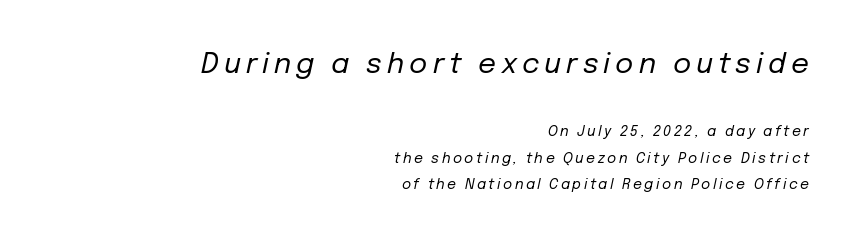
The image shows 28 px regular-weight type, italic (leaning right); set right-aligned, line spacing 1.86x, not underlined; the first (top) block is 2.0x larger; low stroke contrast and a medium x-height.
